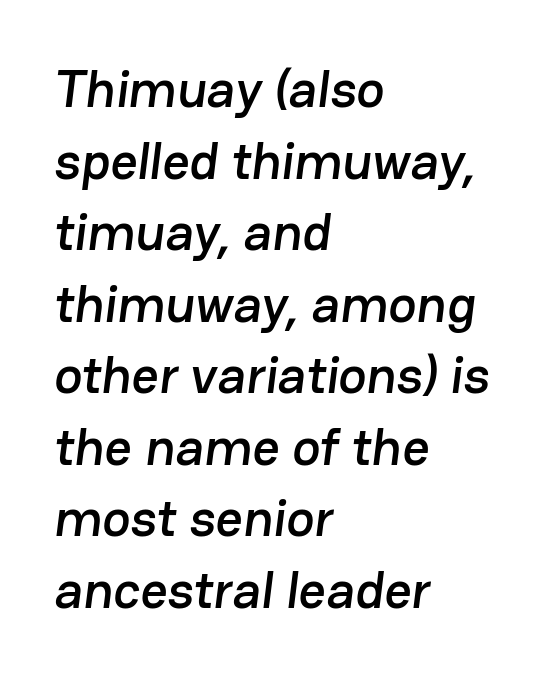
{"serif": "no", "width": "normal", "stroke_contrast": "low", "x_height": "medium", "monospaced": "no", "underline": "no", "align": "left", "line_spacing": "normal", "line_spacing_ratio": 1.35, "letter_spacing": "normal", "letter_spacing_em": 0.0, "glyph_px": 53}
